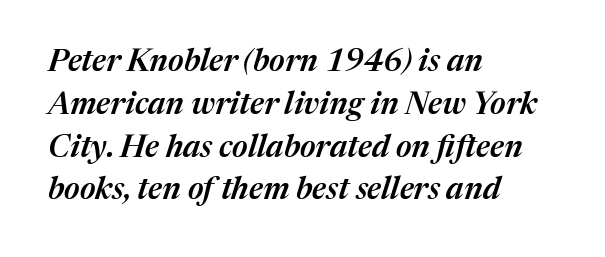
Q: Is the text bold? A: Semi-bold.
Q: Is the text italic (slanted)? A: Yes, it leans right by about 17 degrees.
Q: Is the text underlined? A: No.
Q: How is the paragraph aligned? A: Left-aligned.
Q: Is the spacing between letters normal or unusually wide? A: Normal.
Q: Is the spacing between lines tight, normal or loose? A: Normal.
Q: Width (condensed, normal, or wide)? A: Normal.
Q: Stroke contrast? A: Medium.
Q: x-height? A: Medium.
Q: Monospaced? A: No.
